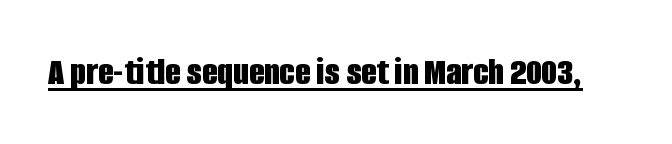
{"serif": "no", "italic": "no", "bold": "yes", "weight": "bold", "width": "condensed", "stroke_contrast": "low", "x_height": "large", "monospaced": "no", "underline": "yes", "letter_spacing": "normal", "letter_spacing_em": 0.0, "glyph_px": 40}
